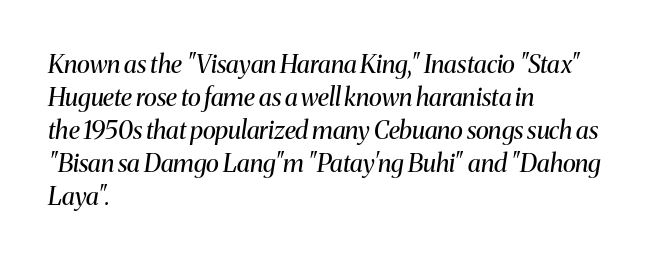
The image shows 25 px text type, italic (leaning right); set left-aligned, normal line spacing (1.32x), normal letter spacing, not underlined.
